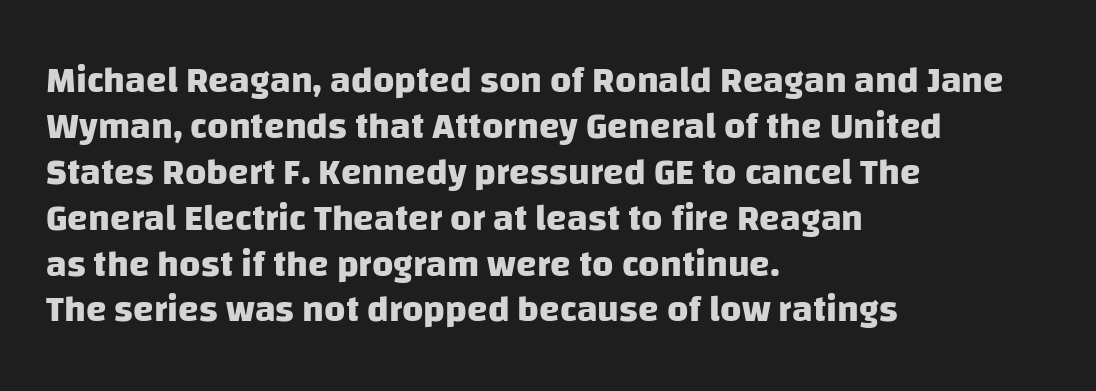
The image shows 37 px heavy sans-serif type; set left-aligned, line spacing 1.24x, normal letter spacing, not underlined; low stroke contrast and a large x-height.
